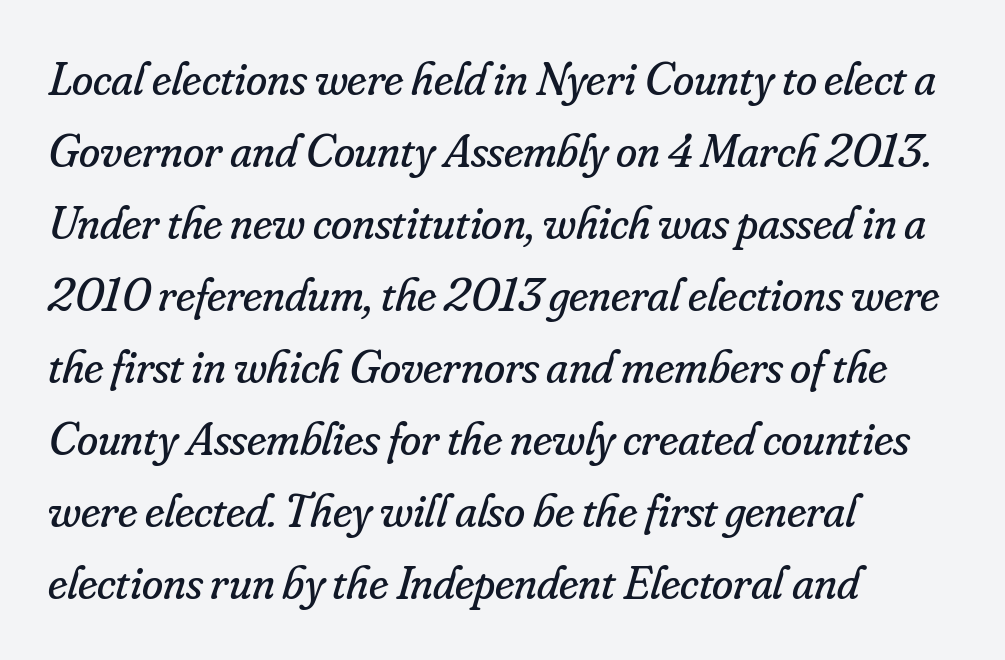
The baseline area is clear. The rendering uses natural spacing where letterforms have individual widths. All the whitespace from short lines collects on the right. You can tell from the footed stems that serif type was used. Spacing between characters is what you'd get straight out of the box.
